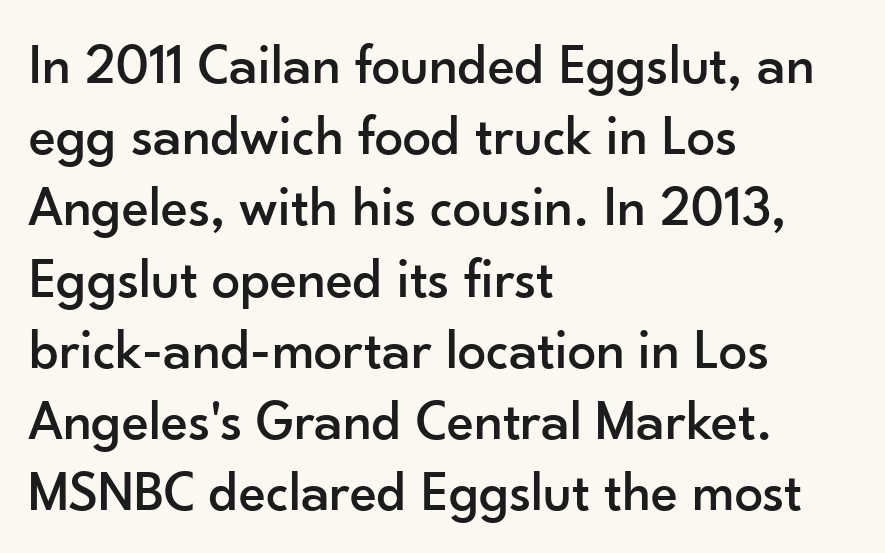
This is sans-serif lettering, the kind often seen on screens and signage. This sample keeps an unexceptional amount of space between lines. Casual observation: everything's shoved over to the left. The space directly below the letters is spotless.
